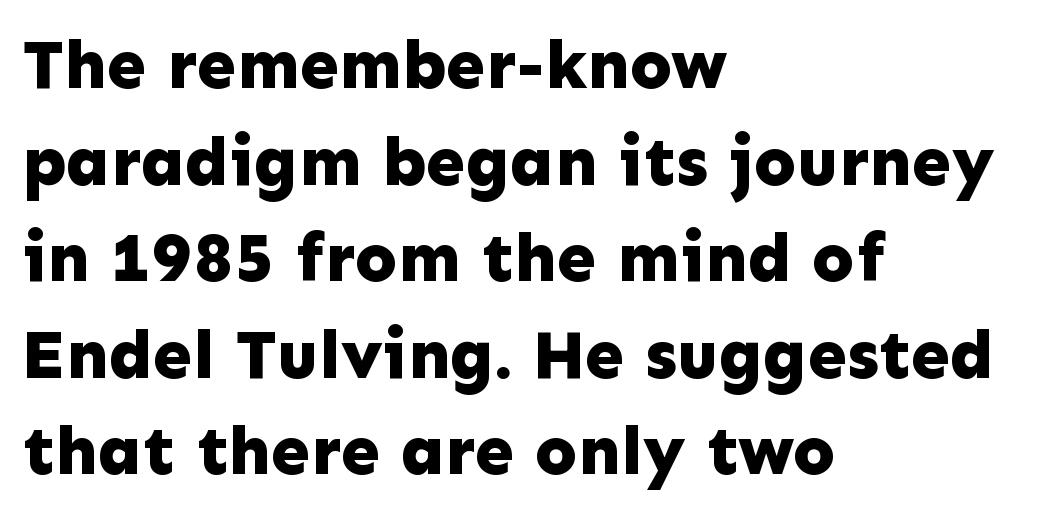
Look at the bottom of the vertical strokes: they stop flat, with no serifs. Do the characters align in a grid? No, the font is proportional. Only glyphs here, with clear space below each row. The lines sit at an ordinary, default distance from one another.
